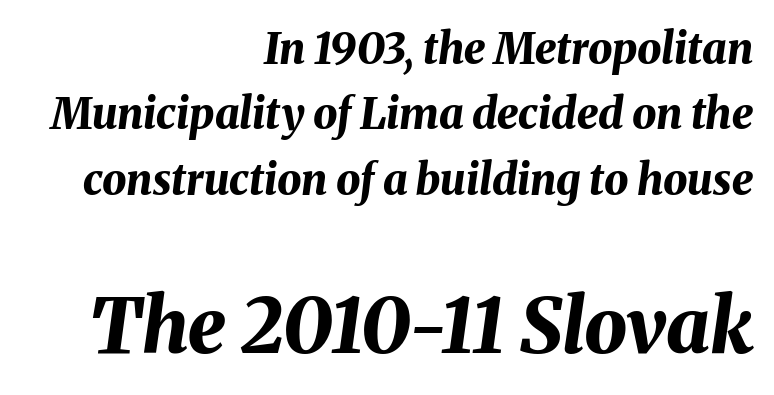
Q: Is the text bold? A: Yes.
Q: Is the text italic (slanted)? A: Yes, it leans right by about 8 degrees.
Q: Is the text underlined? A: No.
Q: How is the paragraph aligned? A: Right-aligned.
Q: Is the spacing between letters normal or unusually wide? A: Normal.
Q: Is the spacing between lines tight, normal or loose? A: Normal.
Q: Which block of text is set in a larger size, the first (top) or the second (bottom)? A: The second (bottom) one.
Q: Width (condensed, normal, or wide)? A: Normal.
Q: Stroke contrast? A: Medium.
Q: x-height? A: Medium.
Q: Monospaced? A: No.
